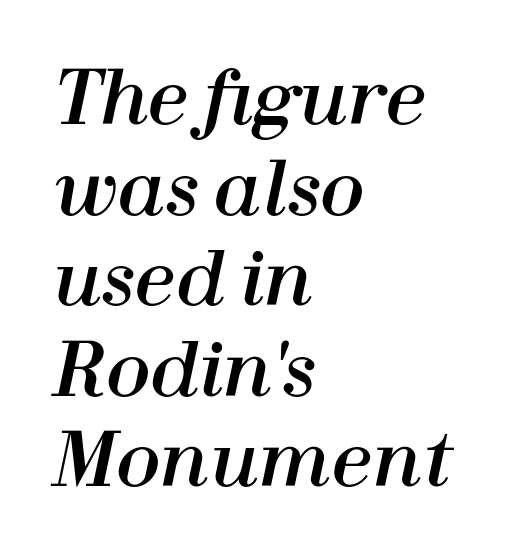
{"italic": "yes", "lean": "right", "slant_degrees": 12, "width": "normal", "stroke_contrast": "high", "x_height": "medium", "monospaced": "no", "underline": "no", "align": "left", "line_spacing_ratio": 1.24, "letter_spacing": "normal", "letter_spacing_em": 0.0, "glyph_px": 73}
